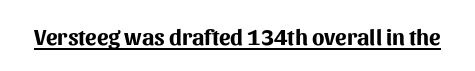
Heavy, bold letterforms. A rule runs beneath these lines of type. The type is set solid horizontally, with unmodified tracking. The lettering stays uniformly vertical, giving the passage a roman look.
